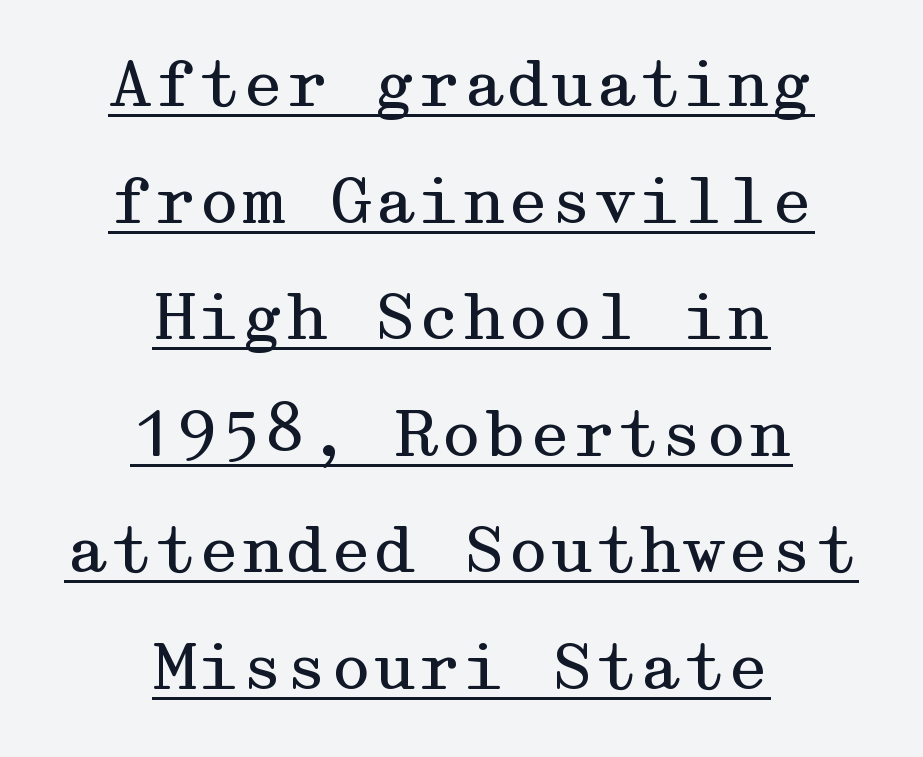
This sample carries an underscore along the baseline area. The weight tops out at a normal text grade. The type family on display is of the serif kind. Layout note: lines centered.
